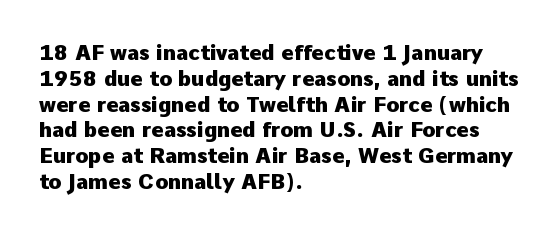
The image shows 21 px bold type, upright; set left-aligned, line spacing 1.23x, normal letter spacing, not underlined.
